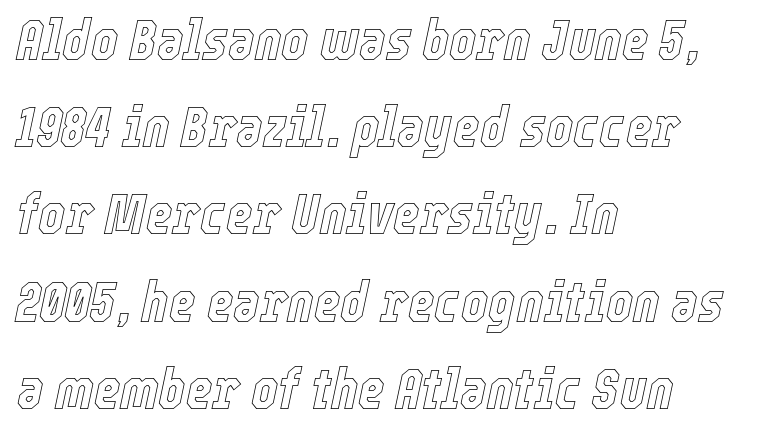
Q: Is the text italic (slanted)? A: Yes, it leans right by about 12 degrees.
Q: Is the text underlined? A: No.
Q: How is the paragraph aligned? A: Left-aligned.
Q: Is the spacing between letters normal or unusually wide? A: Normal.
Q: Is the spacing between lines tight, normal or loose? A: Normal.
Q: Width (condensed, normal, or wide)? A: Condensed.
Q: x-height? A: Medium.
Q: Monospaced? A: No.
